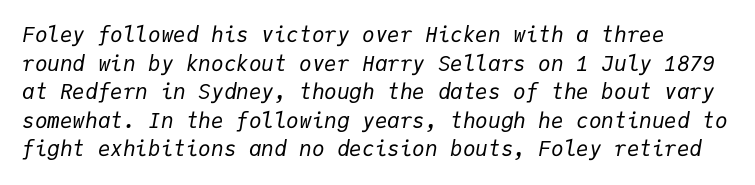
Q: Is the text bold? A: No.
Q: Is the text italic (slanted)? A: Yes, it leans right by about 9 degrees.
Q: Is the text underlined? A: No.
Q: Is the spacing between letters normal or unusually wide? A: Normal.
Q: Is the spacing between lines tight, normal or loose? A: Normal.
